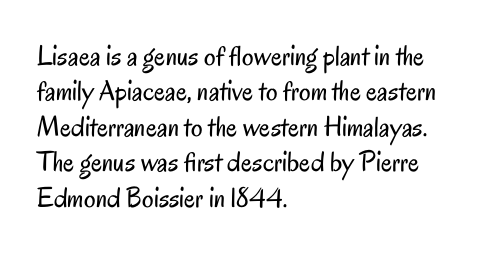
The characters are drawn with everyday or finer stroke widths. Does the lettering tilt? It doesn't — this is upright. Note the varied advance widths — an 'i' is clearly narrower than an 'm'. The rendering anchors every line to the left-hand side. The letters sit at their default tracking, neither squeezed nor spread.
